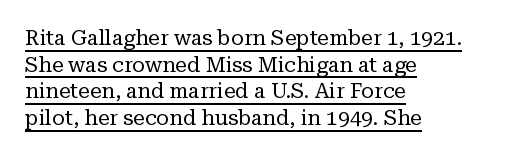
Q: Is the text bold? A: No.
Q: Is the text italic (slanted)? A: No, it is upright.
Q: Is the text underlined? A: Yes.
Q: How is the paragraph aligned? A: Left-aligned.
Q: Is the spacing between letters normal or unusually wide? A: Normal.
Q: Is the spacing between lines tight, normal or loose? A: Normal.
